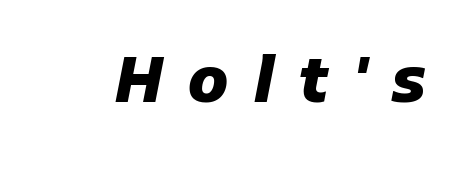
Q: Is the text bold? A: Yes.
Q: Is the text italic (slanted)? A: Yes, it leans right by about 11 degrees.
Q: Is the text underlined? A: No.
Q: Is the spacing between letters normal or unusually wide? A: Unusually wide.
Q: Width (condensed, normal, or wide)? A: Normal.
Q: Stroke contrast? A: Low.
Q: x-height? A: Medium.
Q: Monospaced? A: No.
